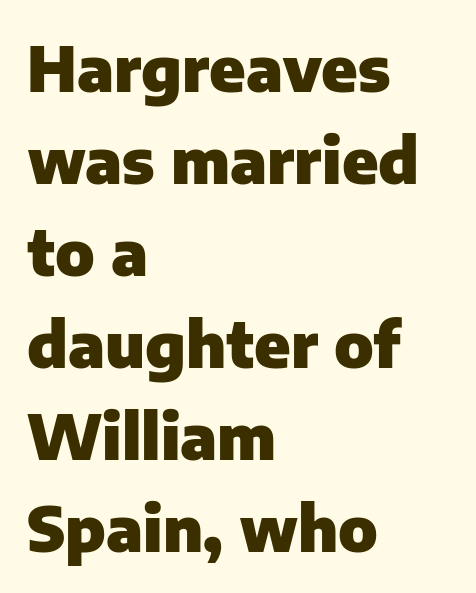
It's the straight-up-and-down kind of type. This sample has the flowing, uneven cadence of proportional lettering. Note: no serifs on the glyphs. Nobody touched the tracking dial on this one. Honestly, the row spacing looks completely unremarkable. What weight is shown? A full bold with thick strokes.
